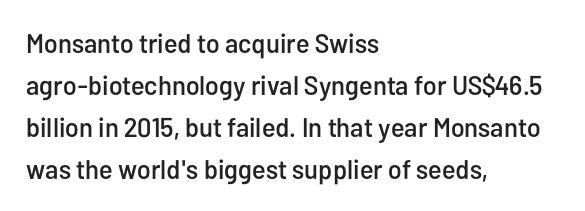
Decoration check: the copy has no underline. You can tell it's not italic because the verticals are truly vertical. Is the letter spacing exaggerated? No — it looks like the ordinary default. A classic flush-left, rag-right setting is used for this passage. Baseline-to-baseline distance is the conventional proportion of letter height.
